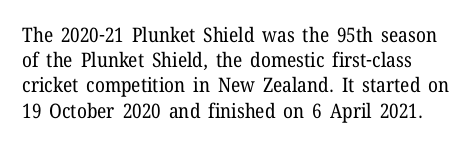
{"italic": "no", "bold": "no", "underline": "no", "line_spacing": "normal", "line_spacing_ratio": 1.26, "letter_spacing": "normal", "letter_spacing_em": 0.0, "glyph_px": 20}
